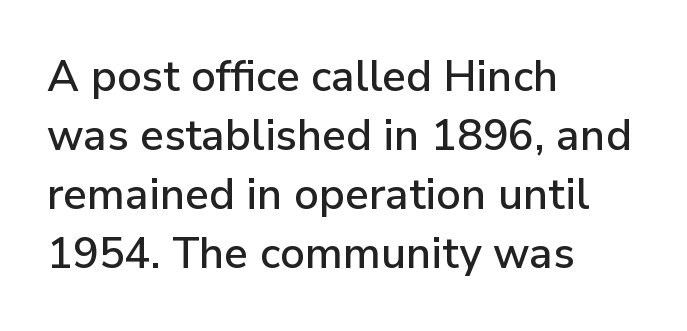
Only glyphs here, with clear space below each row. The letters carry no serifs — their stems end cleanly without finishing strokes. Each new line begins a customary step beneath the previous one. The axis of the letterforms is exactly vertical. This sample has the flowing, uneven cadence of proportional lettering.
